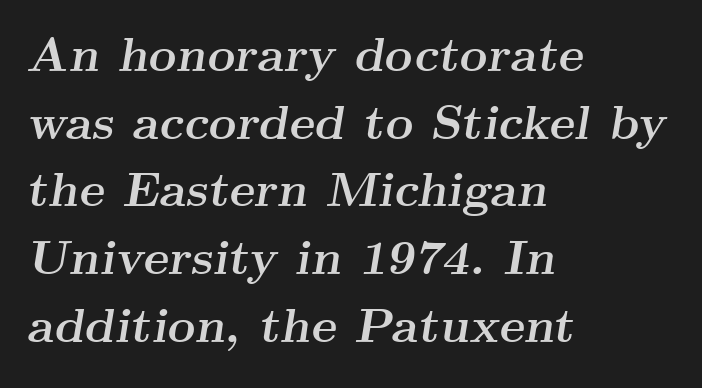
This sample has the flowing, uneven cadence of proportional lettering. The paragraph shown leans on its left margin. Typesetter's note: full bold, strokes at maximum text heaviness. Does the leading feel generous? No, just average.
